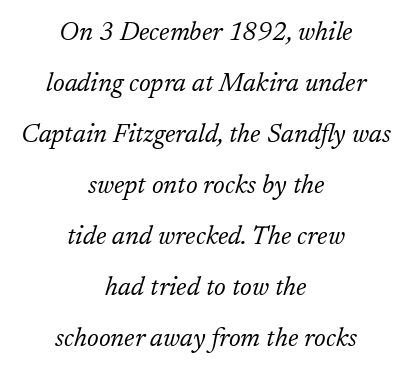
{"italic": "yes", "lean": "right", "slant_degrees": 17, "bold": "no", "underline": "no", "align": "center", "line_spacing": "loose", "line_spacing_ratio": 1.96, "letter_spacing": "normal", "letter_spacing_em": 0.0, "glyph_px": 26}
